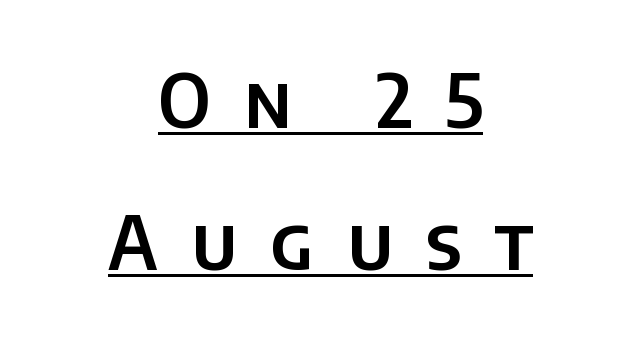
{"serif": "no", "italic": "no", "width": "normal", "stroke_contrast": "low", "x_height": "large", "monospaced": "no", "underline": "yes", "align": "center", "line_spacing_ratio": 1.89, "letter_spacing": "wide", "letter_spacing_em": 0.44, "glyph_px": 75}
